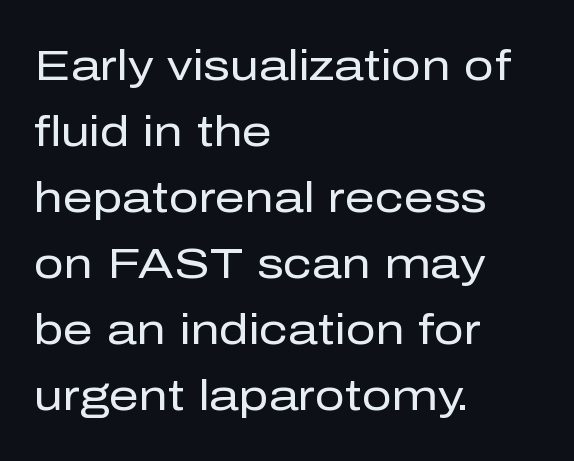
Q: Is the text bold? A: No.
Q: Is the text italic (slanted)? A: No, it is upright.
Q: Is the typeface a serif or a sans-serif typeface? A: Sans-serif.
Q: Is the text underlined? A: No.
Q: How is the paragraph aligned? A: Left-aligned.
Q: Is the spacing between letters normal or unusually wide? A: Normal.
Q: Is the spacing between lines tight, normal or loose? A: Normal.
Q: Width (condensed, normal, or wide)? A: Normal.
Q: Stroke contrast? A: Low.
Q: x-height? A: Medium.
Q: Monospaced? A: No.
